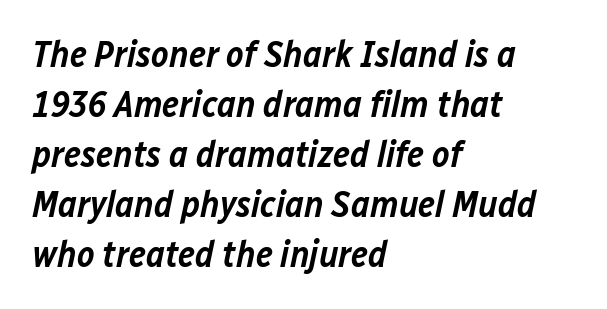
{"italic": "yes", "lean": "right", "slant_degrees": 12, "bold": "semi", "weight": "semibold", "width": "normal", "stroke_contrast": "low", "x_height": "medium", "monospaced": "no", "underline": "no", "align": "left", "line_spacing": "normal", "line_spacing_ratio": 1.35, "letter_spacing": "normal", "letter_spacing_em": 0.0, "glyph_px": 37}
